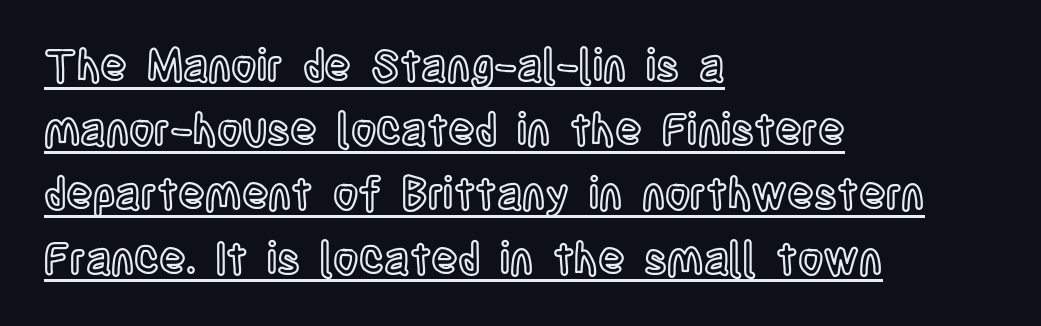
The image shows 44 px condensed type, upright; set left-aligned, normal line spacing (1.46x), normal letter spacing, underlined; a large x-height.
